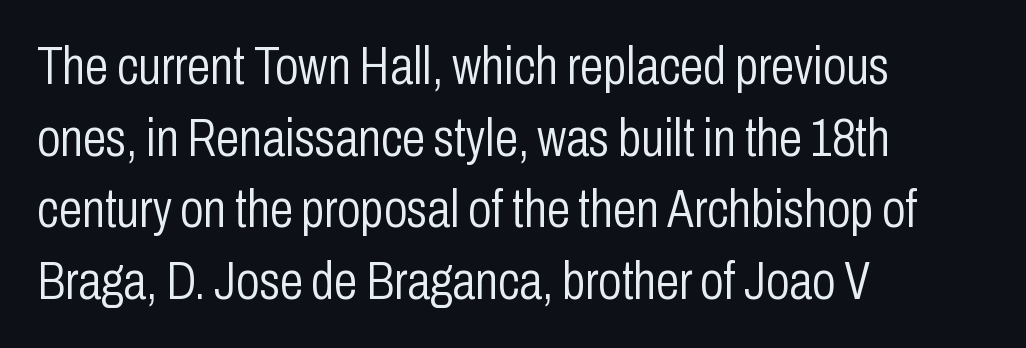
Is this a fixed-width face? No — the glyphs have proportional, varying widths. The face used here is rendered with its standard letterfit. Reading down the column, the eye jumps a familiar distance to each next line. Posture: straight, roman, zero tilt. Lines of text with bare space underneath. Caption: face not bold, strokes unweighted.
